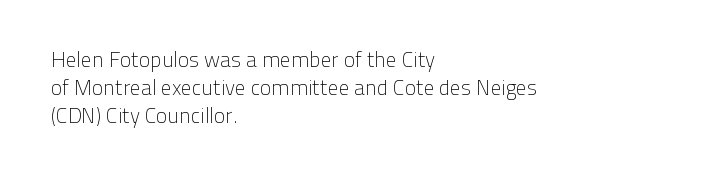
Q: Is the text bold? A: No.
Q: Is the text italic (slanted)? A: No, it is upright.
Q: Is the text underlined? A: No.
Q: How is the paragraph aligned? A: Left-aligned.
Q: Is the spacing between letters normal or unusually wide? A: Normal.
Q: Is the spacing between lines tight, normal or loose? A: Normal.
